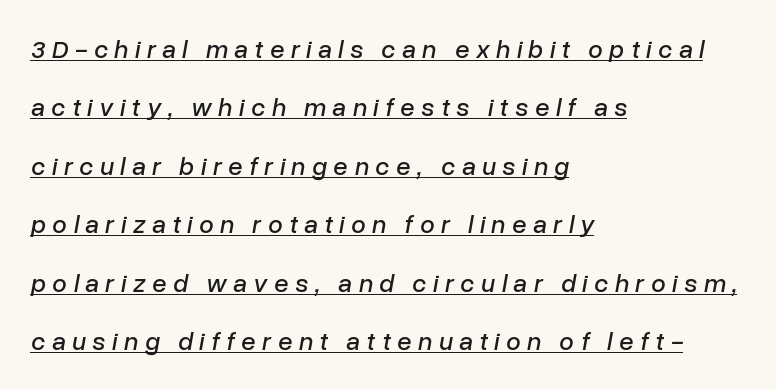
{"italic": "yes", "lean": "right", "slant_degrees": 10, "underline": "yes", "align": "left", "line_spacing": "loose", "line_spacing_ratio": 2.25, "letter_spacing": "wide", "letter_spacing_em": 0.25, "glyph_px": 26}
